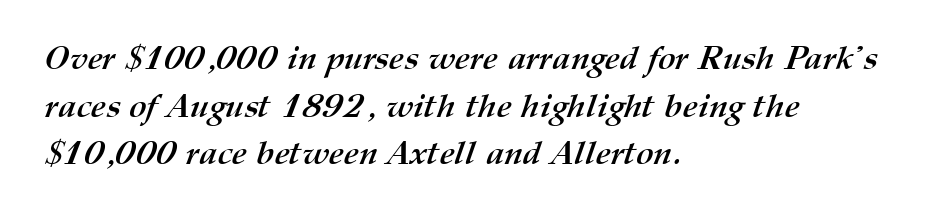
Q: Is the text bold? A: Yes.
Q: Is the text underlined? A: No.
Q: How is the paragraph aligned? A: Left-aligned.
Q: Is the spacing between letters normal or unusually wide? A: Normal.
Q: Is the spacing between lines tight, normal or loose? A: Normal.
Q: Width (condensed, normal, or wide)? A: Normal.
Q: Stroke contrast? A: Medium.
Q: x-height? A: Medium.
Q: Monospaced? A: No.
